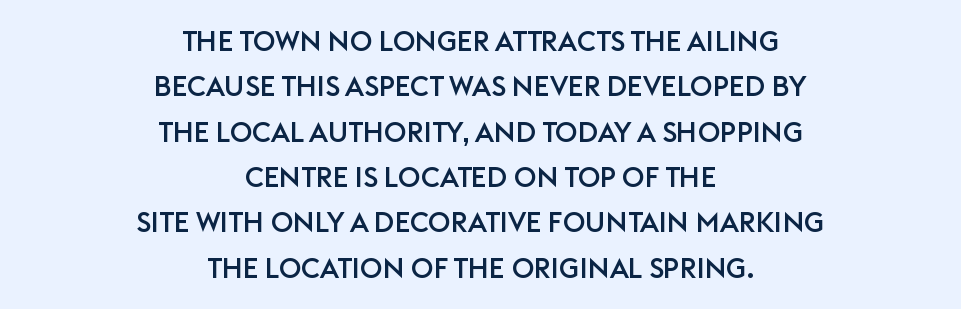
Does the type have serifs? No, each stem ends abruptly. Short note: letters normally spaced. Proportional: the letters do not fall into vertical columns. Summary of vertical rhythm: regular, with standard interline spacing.
